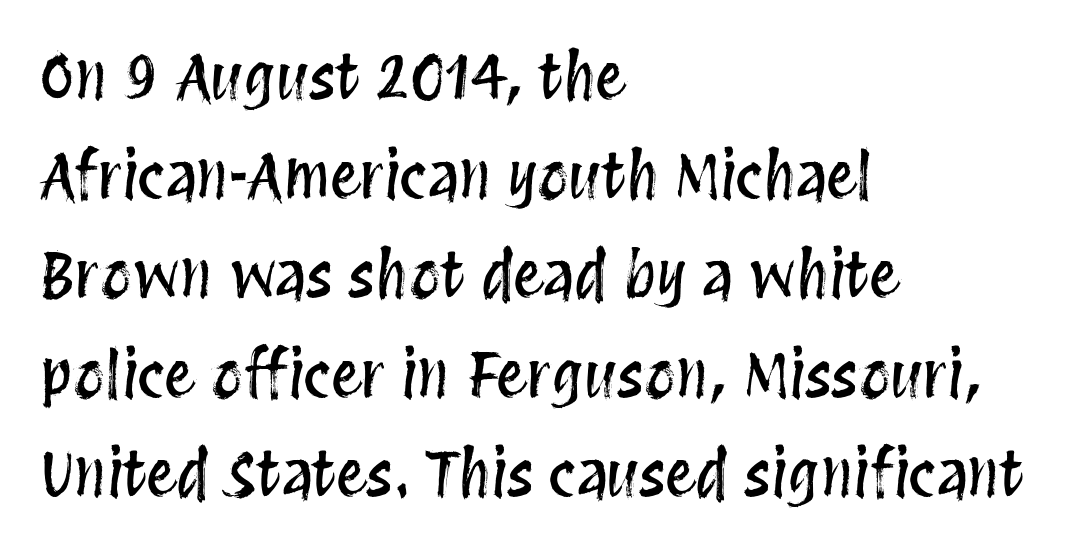
Bare-footed words on every line. Short note: letters normally spaced. The space between consecutive lines is moderate. Italic: no, the glyphs are upright roman.
